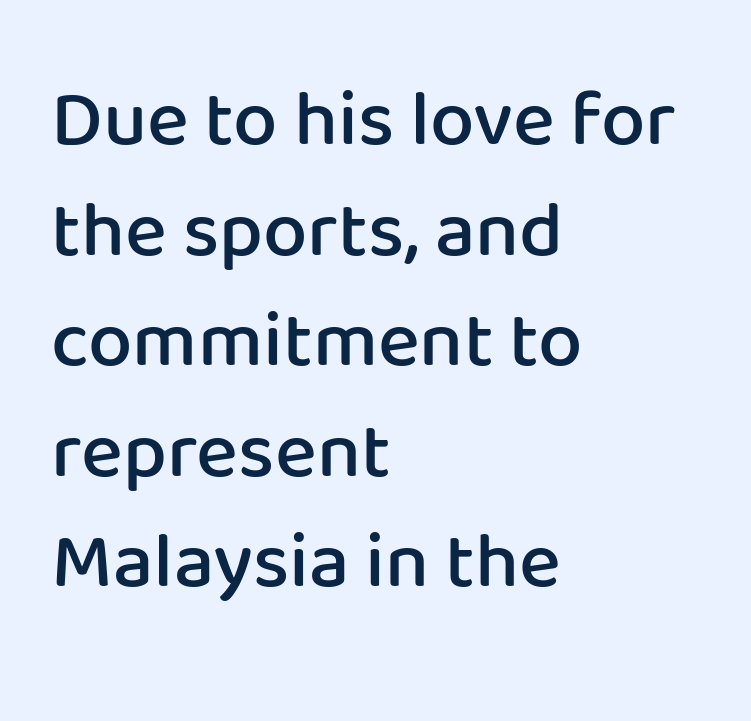
The image shows 79 px semibold sans-serif type, upright; set left-aligned, normal line spacing (1.4x), normal letter spacing, not underlined; low stroke contrast and a medium x-height.
